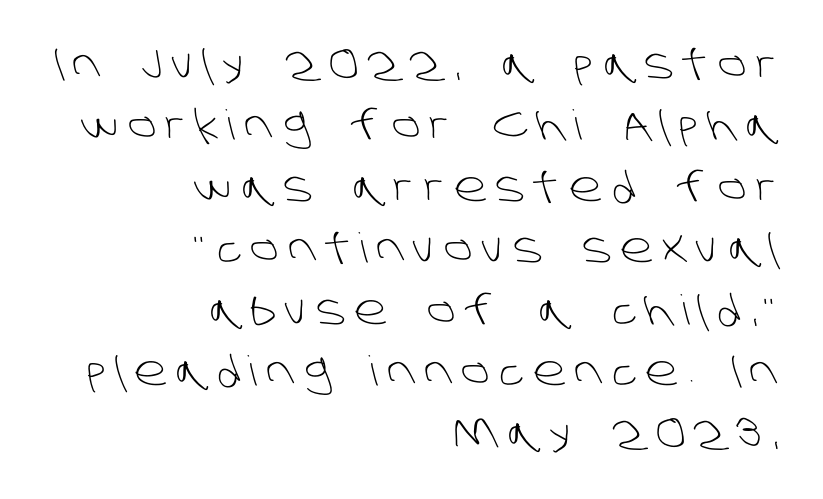
Q: Is the text bold? A: No.
Q: Is the typeface a serif or a sans-serif typeface? A: Sans-serif.
Q: Is the text underlined? A: No.
Q: How is the paragraph aligned? A: Right-aligned.
Q: Is the spacing between letters normal or unusually wide? A: Unusually wide.
Q: Is the spacing between lines tight, normal or loose? A: Normal.
Q: Width (condensed, normal, or wide)? A: Normal.
Q: Stroke contrast? A: Low.
Q: x-height? A: Large.
Q: Monospaced? A: No.
